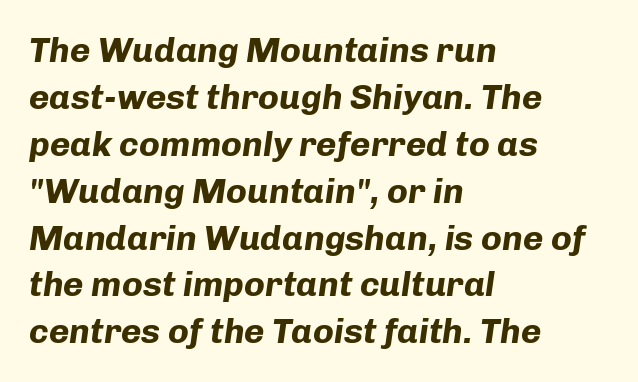
Q: Is the text bold? A: Yes.
Q: Is the text italic (slanted)? A: Yes, it leans right by about 8 degrees.
Q: Is the text underlined? A: No.
Q: How is the paragraph aligned? A: Left-aligned.
Q: Is the spacing between letters normal or unusually wide? A: Normal.
Q: Is the spacing between lines tight, normal or loose? A: Normal.
Q: Width (condensed, normal, or wide)? A: Normal.
Q: Stroke contrast? A: Low.
Q: x-height? A: Medium.
Q: Monospaced? A: No.
